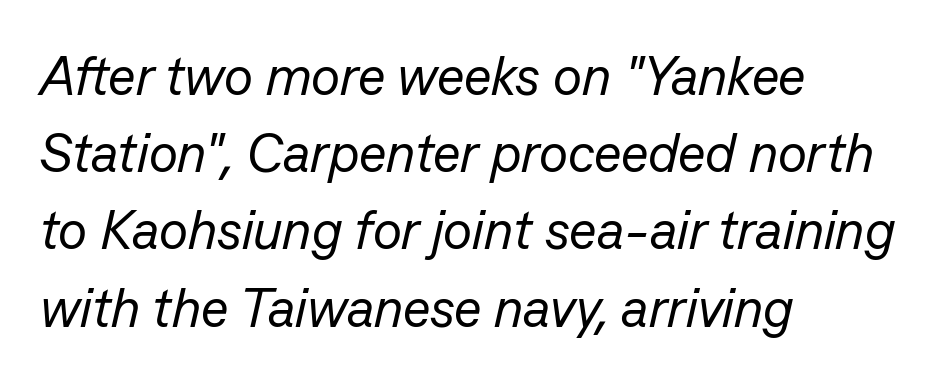
The image shows 54 px regular-weight type, italic (leaning right); set left-aligned, normal line spacing (1.43x), normal letter spacing, not underlined; low stroke contrast and a medium x-height.
